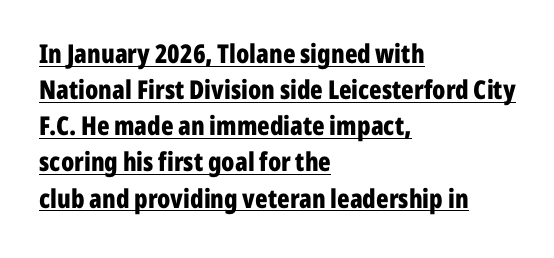
Q: Is the text bold? A: Yes.
Q: Is the text italic (slanted)? A: No, it is upright.
Q: Is the text underlined? A: Yes.
Q: How is the paragraph aligned? A: Left-aligned.
Q: Is the spacing between letters normal or unusually wide? A: Normal.
Q: Is the spacing between lines tight, normal or loose? A: Normal.
